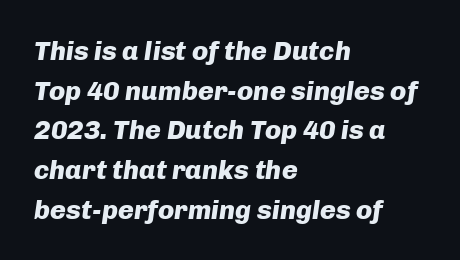
{"italic": "yes", "lean": "right", "slant_degrees": 8, "bold": "yes", "underline": "no", "align": "left", "line_spacing": "normal", "line_spacing_ratio": 1.47, "letter_spacing": "normal", "letter_spacing_em": 0.0, "glyph_px": 27}
